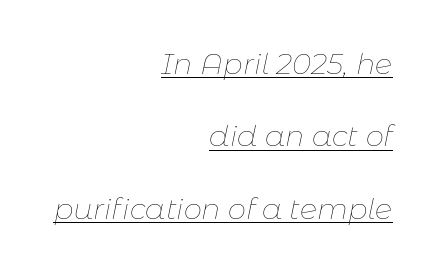
Compared with typical paragraphs, the rows here are farther apart. Tracking value appears to be zero — textbook default spacing. The glyphs look as if they've been sheared to an angle. Typeset ragged left — the right edge is the straight one. Looks like regular typesetting: each glyph gets only the width it needs. Letters have the restrained weight of plain body copy at most.
